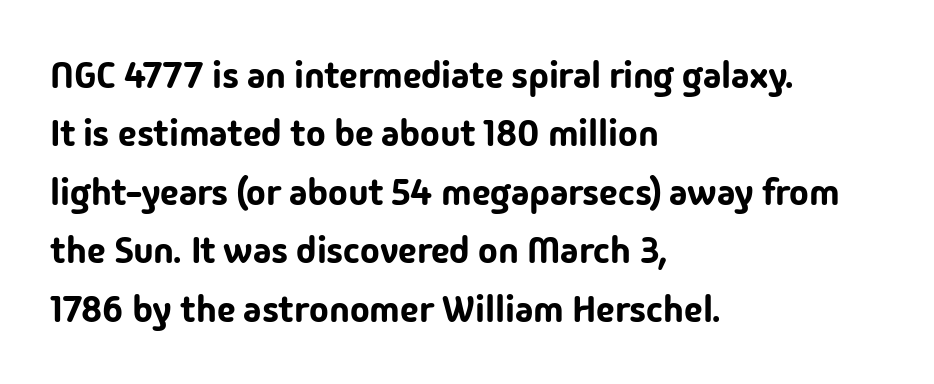
The image shows 37 px sans-serif type, upright; set left-aligned, normal line spacing (1.58x), normal letter spacing, not underlined; low stroke contrast and a medium x-height.
